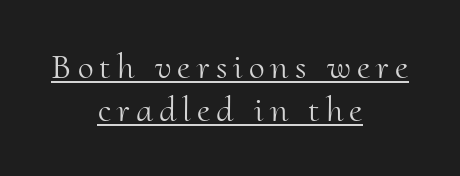
The image shows 36 px light serif type, upright; set centered, line spacing 1.19x, underlined; medium stroke contrast and a small x-height.
